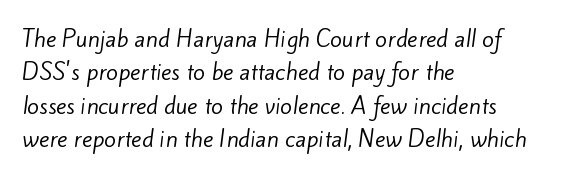
Q: Is the text bold? A: No.
Q: Is the text underlined? A: No.
Q: How is the paragraph aligned? A: Left-aligned.
Q: Is the spacing between letters normal or unusually wide? A: Normal.
Q: Is the spacing between lines tight, normal or loose? A: Normal.
